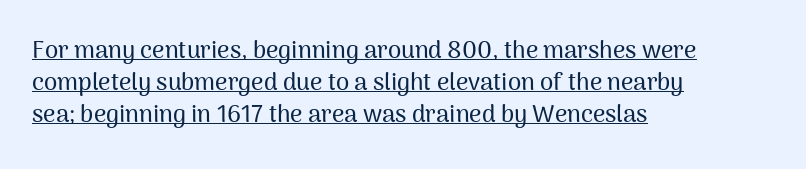
{"italic": "no", "underline": "yes", "align": "left", "line_spacing": "normal", "line_spacing_ratio": 1.34, "letter_spacing": "normal", "letter_spacing_em": 0.0, "glyph_px": 24}
